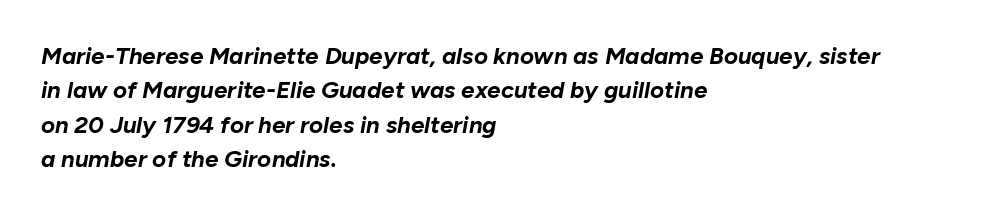
The image shows 24 px bold type, italic (leaning right); set left-aligned, normal line spacing (1.43x), normal letter spacing, not underlined.
